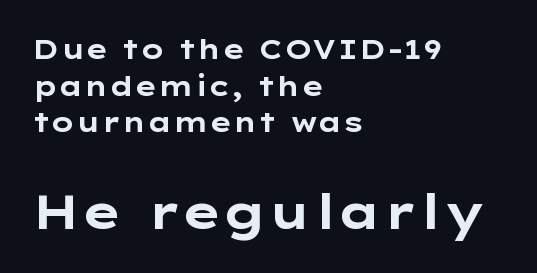
Typographic density is high because the face is bold. When letters stand straight like this, we call the style roman or upright. A typesetter would call this proportional, since set widths differ per character. To sum up the face: it is a sans, with no serifs. Tracking here is standard; glyphs follow each other at the usual distance. Does the leading feel generous? No, just average.
